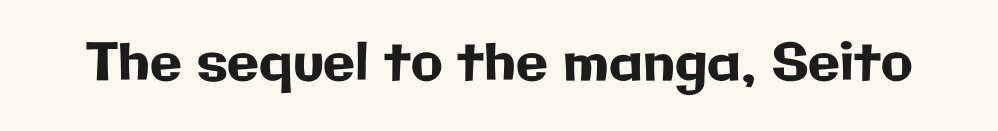
The image shows 52 px sans-serif type, upright; set normal letter spacing, not underlined; low stroke contrast and a medium x-height.
